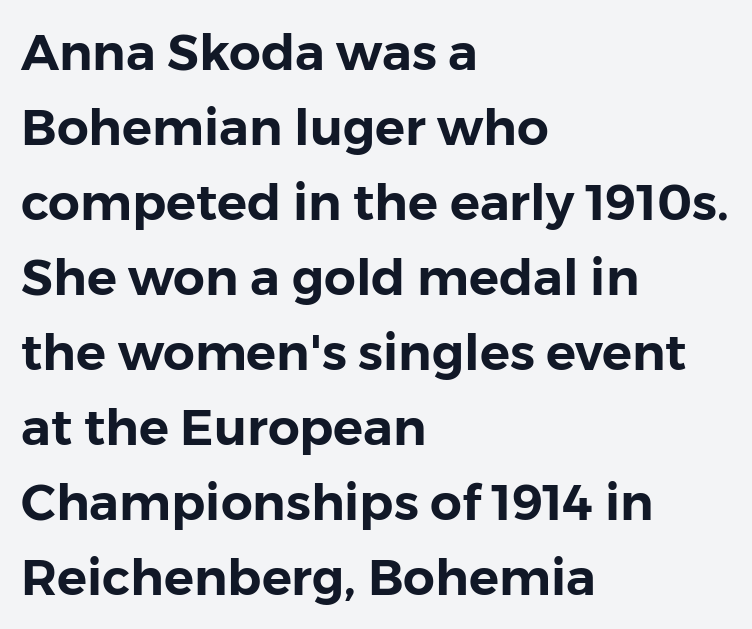
{"serif": "no", "italic": "no", "width": "normal", "stroke_contrast": "low", "x_height": "medium", "monospaced": "no", "underline": "no", "align": "left", "line_spacing": "normal", "line_spacing_ratio": 1.5, "letter_spacing": "normal", "letter_spacing_em": 0.0, "glyph_px": 50}
